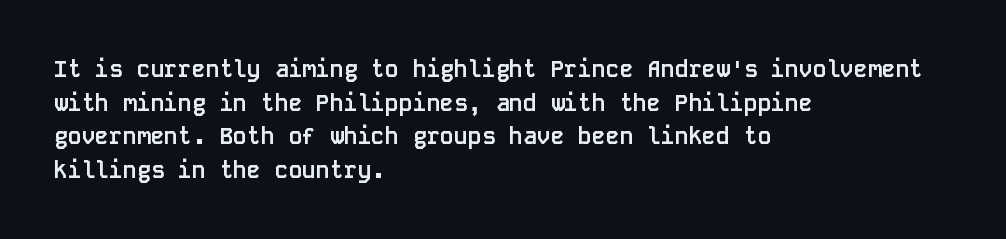
The image shows 23 px bold type, upright; set left-aligned, normal line spacing (1.46x), normal letter spacing, not underlined.
